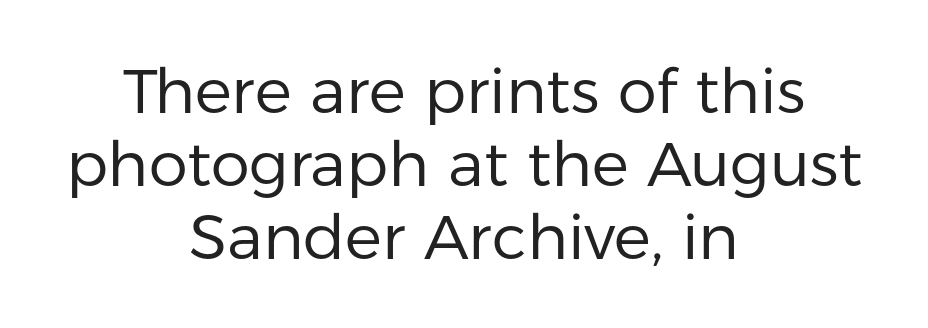
The image shows 62 px regular-weight sans-serif type, upright; set centered, line spacing 1.18x, normal letter spacing, not underlined; low stroke contrast and a medium x-height.
